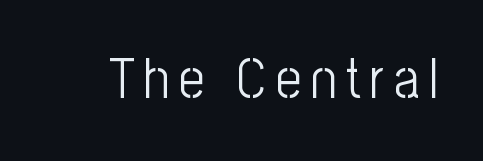
Do the characters align in a grid? No, the font is proportional. This is not heavy type; no bold has been used. The string is rendered with underlining switched off. The typography opts for an upright posture over an oblique one. You can tell from the bare stems that sans-serif type was used.
